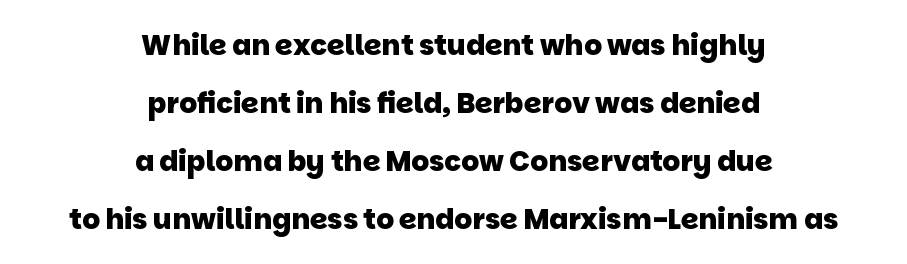
Look at the bottom of the vertical strokes: they stop flat, with no serifs. These lines are rendered in a variable-pitch font. The rendering positions every line midway between the sides. Stroke thickness is high; the sample reads as a true bold. Decoration check: the copy has no underline. Students, observe: this is what heavily led, spacious text looks like.
